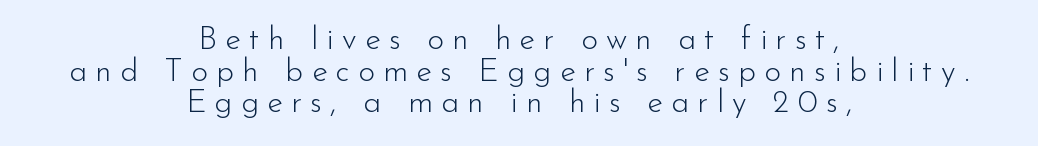
{"serif": "no", "italic": "no", "bold": "no", "weight": "light", "width": "normal", "stroke_contrast": "low", "x_height": "small", "monospaced": "no", "underline": "no", "align": "center", "line_spacing": "tight", "line_spacing_ratio": 0.99, "letter_spacing": "wide", "letter_spacing_em": 0.26, "glyph_px": 32}
